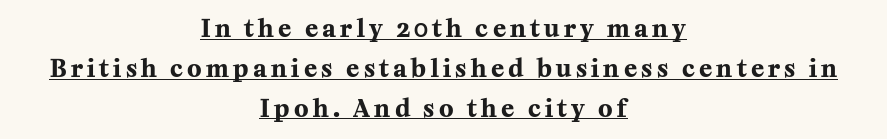
{"italic": "no", "bold": "yes", "underline": "yes", "align": "center", "line_spacing": "normal", "line_spacing_ratio": 1.66, "glyph_px": 24}
